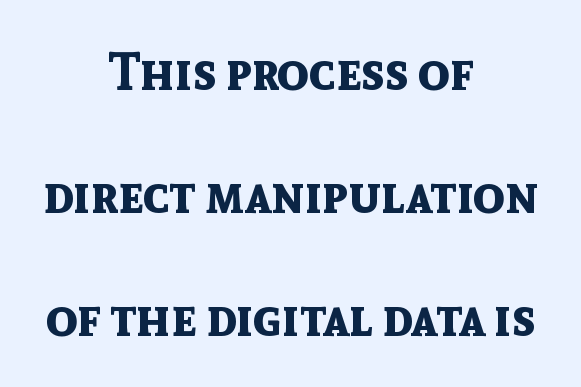
The image shows 52 px bold sans-serif type, upright; set centered, loose line spacing (2.37x), normal letter spacing, not underlined; a medium x-height.
